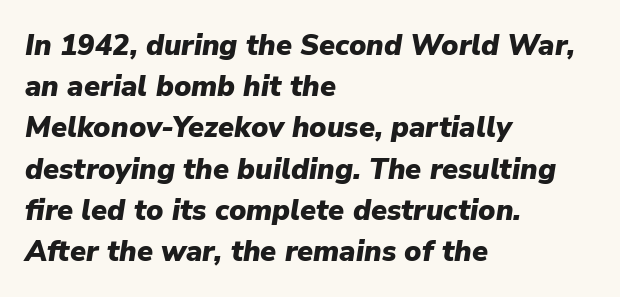
Regular leading. There is no visible air inserted between adjacent glyphs. This sample has the flowing, uneven cadence of proportional lettering. Quick note: italic.
